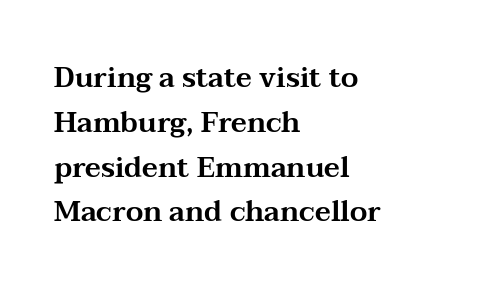
Q: Is the text italic (slanted)? A: No, it is upright.
Q: Is the typeface a serif or a sans-serif typeface? A: Serif.
Q: Is the text underlined? A: No.
Q: How is the paragraph aligned? A: Left-aligned.
Q: Is the spacing between letters normal or unusually wide? A: Normal.
Q: Is the spacing between lines tight, normal or loose? A: Normal.
Q: Width (condensed, normal, or wide)? A: Wide.
Q: Stroke contrast? A: Medium.
Q: x-height? A: Medium.
Q: Monospaced? A: No.
